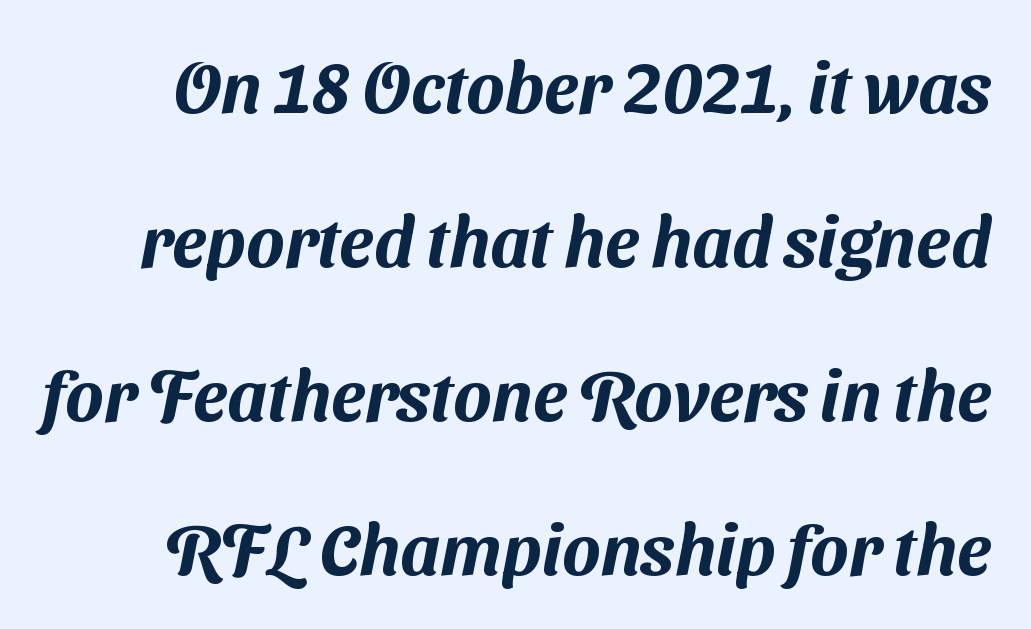
{"serif": "no", "width": "normal", "stroke_contrast": "medium", "x_height": "medium", "monospaced": "no", "underline": "no", "line_spacing": "loose", "line_spacing_ratio": 2.17, "letter_spacing": "normal", "letter_spacing_em": 0.0, "glyph_px": 71}
